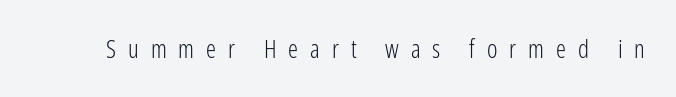
The image shows 25 px text type, upright; set unusually wide letter spacing (+0.48 em), not underlined.
